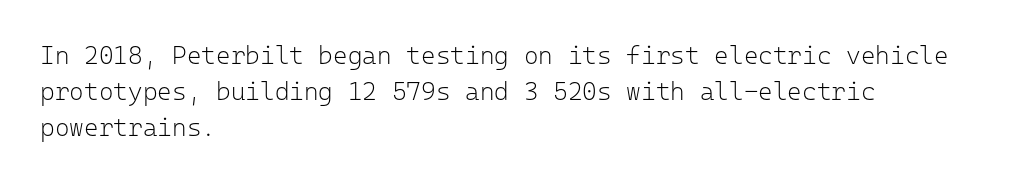
The image shows 25 px text type, upright; set left-aligned, normal line spacing (1.44x), normal letter spacing, not underlined.
